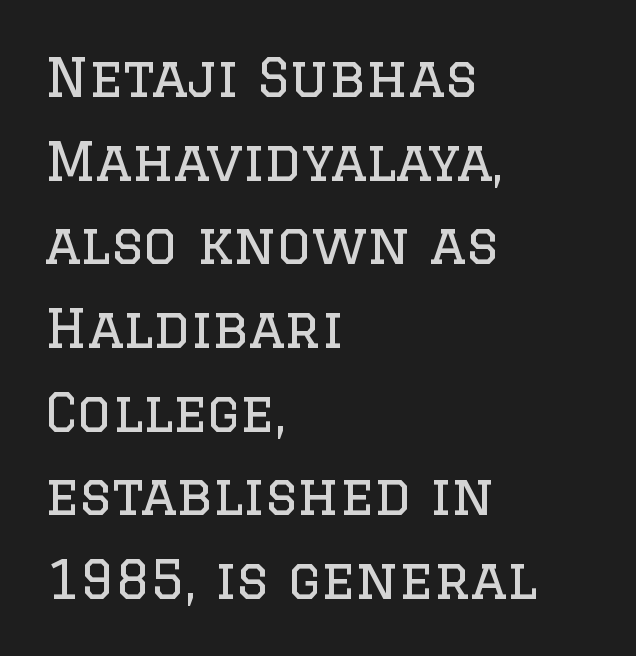
Q: Is the text bold? A: No.
Q: Is the text italic (slanted)? A: No, it is upright.
Q: Is the typeface a serif or a sans-serif typeface? A: Serif.
Q: Is the text underlined? A: No.
Q: How is the paragraph aligned? A: Left-aligned.
Q: Is the spacing between letters normal or unusually wide? A: Normal.
Q: Is the spacing between lines tight, normal or loose? A: Normal.
Q: Width (condensed, normal, or wide)? A: Normal.
Q: Stroke contrast? A: Low.
Q: x-height? A: Large.
Q: Monospaced? A: No.
